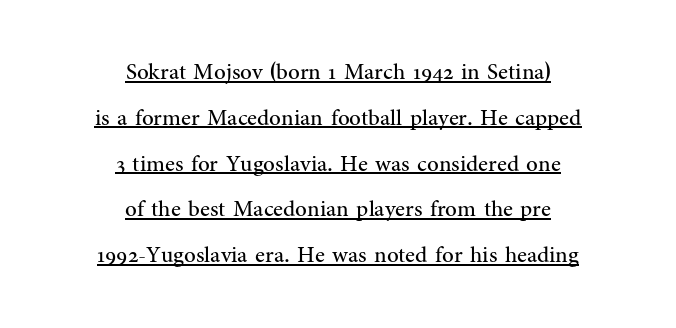
Q: Is the text bold? A: No.
Q: Is the text italic (slanted)? A: No, it is upright.
Q: Is the text underlined? A: Yes.
Q: How is the paragraph aligned? A: Centered.
Q: Is the spacing between letters normal or unusually wide? A: Normal.
Q: Is the spacing between lines tight, normal or loose? A: Loose.
